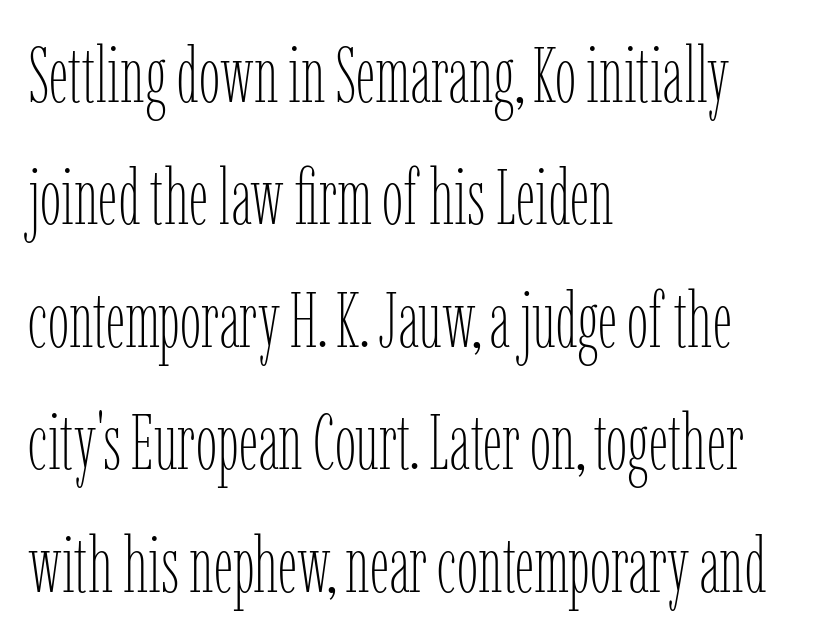
{"italic": "no", "bold": "no", "weight": "thin", "width": "condensed", "stroke_contrast": "low", "x_height": "medium", "monospaced": "no", "underline": "no", "align": "left", "line_spacing": "normal", "line_spacing_ratio": 1.59, "letter_spacing": "normal", "letter_spacing_em": 0.0, "glyph_px": 77}
